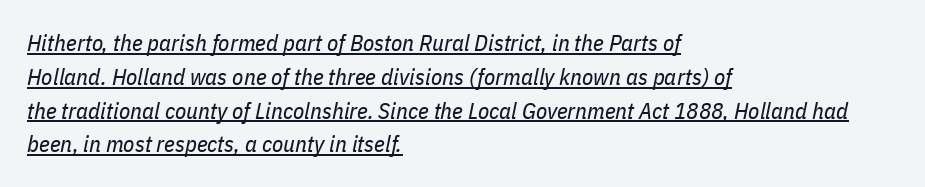
Q: Is the text bold? A: No.
Q: Is the text italic (slanted)? A: Yes, it leans right by about 11 degrees.
Q: Is the text underlined? A: Yes.
Q: How is the paragraph aligned? A: Left-aligned.
Q: Is the spacing between letters normal or unusually wide? A: Normal.
Q: Is the spacing between lines tight, normal or loose? A: Normal.
